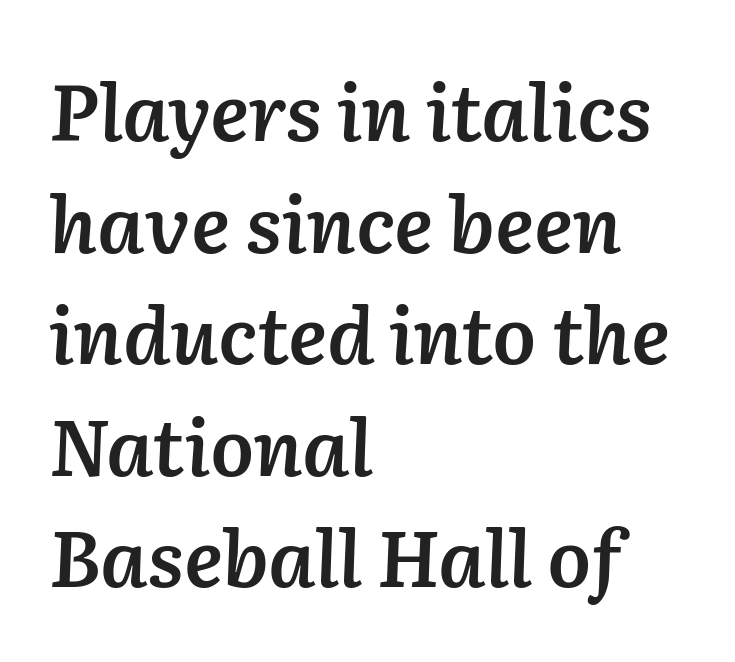
Notice how the passage keeps a crisp vertical edge on the left only. This sample uses an oblique cut, with every glyph tilted off the vertical. Reading down the column, the eye jumps a familiar distance to each next line. Standard letterfit; no display-style spreading of the glyphs. Typesetter's note: demi weight, one step under bold. This rendering features lettering with no underline.
